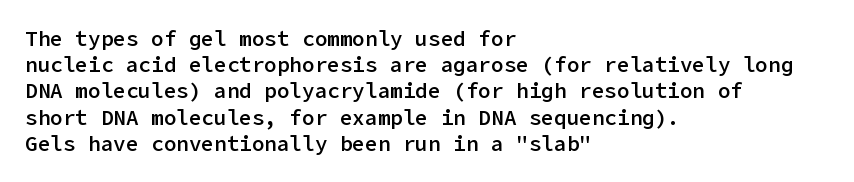
Q: Is the text bold? A: Semi-bold.
Q: Is the text italic (slanted)? A: No, it is upright.
Q: Is the text underlined? A: No.
Q: How is the paragraph aligned? A: Left-aligned.
Q: Is the spacing between letters normal or unusually wide? A: Normal.
Q: Is the spacing between lines tight, normal or loose? A: Normal.
